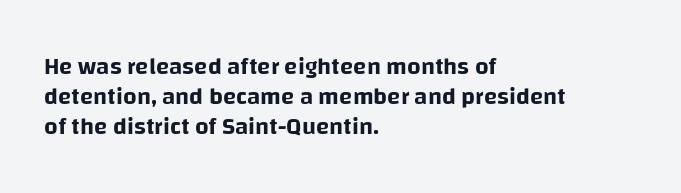
Q: Is the text italic (slanted)? A: No, it is upright.
Q: Is the text underlined? A: No.
Q: How is the paragraph aligned? A: Left-aligned.
Q: Is the spacing between letters normal or unusually wide? A: Normal.
Q: Is the spacing between lines tight, normal or loose? A: Normal.
